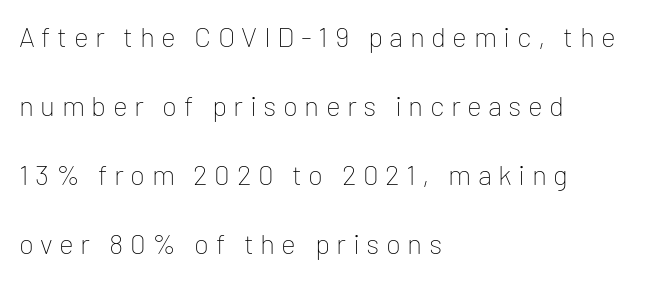
The block of text is sparse from top to bottom, with ample space between rows. All the whitespace from short lines collects on the right. Ascenders rise straight up at ninety degrees. These lines are rendered in a variable-pitch font.
